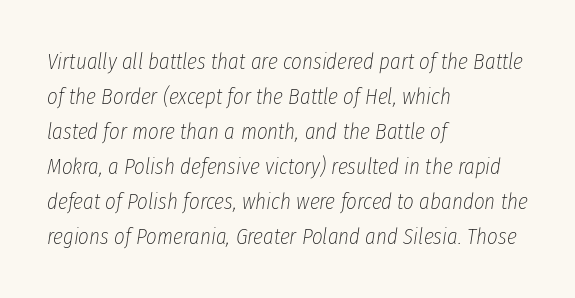
{"italic": "yes", "lean": "right", "slant_degrees": 8, "bold": "no", "underline": "no", "align": "left", "line_spacing": "normal", "line_spacing_ratio": 1.52, "letter_spacing": "normal", "letter_spacing_em": 0.0, "glyph_px": 23}
